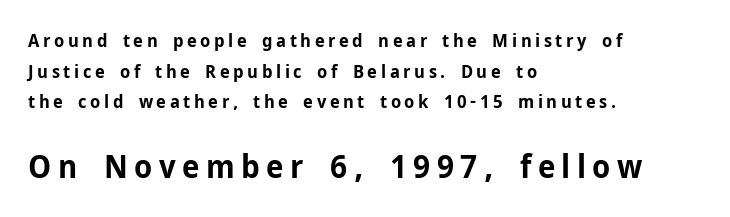
{"serif": "no", "italic": "no", "bold": "yes", "weight": "bold", "width": "normal", "stroke_contrast": "low", "x_height": "medium", "monospaced": "no", "underline": "no", "align": "left", "line_spacing": "normal", "line_spacing_ratio": 1.7, "letter_spacing": "wide", "letter_spacing_em": 0.2, "larger_block": "second", "size_ratio": 1.78, "glyph_px": 32}
